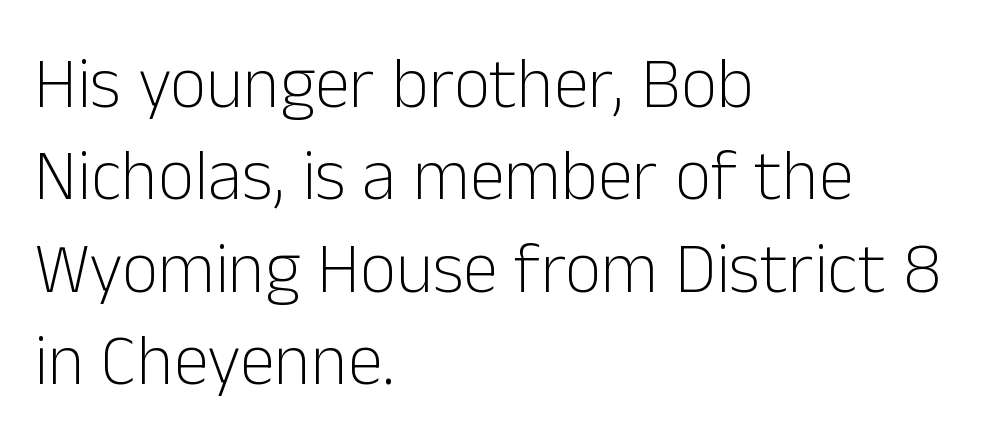
The space directly below the letters is spotless. The axis of the letterforms is exactly vertical. The lines sit at an ordinary, default distance from one another. The text block is weighted toward the left margin, trailing off unevenly rightward. The typeface has the unassuming heft of standard copy or less.
